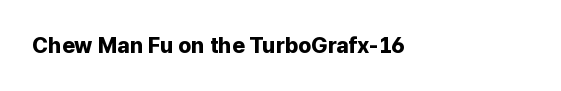
Q: Is the text bold? A: Yes.
Q: Is the text italic (slanted)? A: No, it is upright.
Q: Is the text underlined? A: No.
Q: Is the spacing between letters normal or unusually wide? A: Normal.
